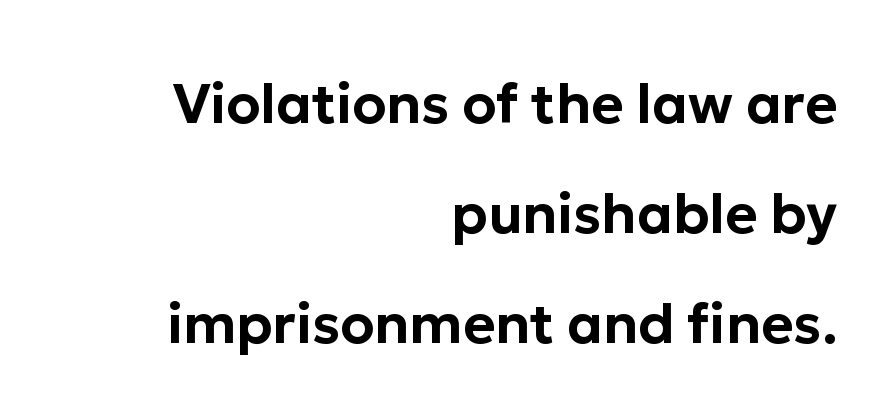
Q: Is the text italic (slanted)? A: No, it is upright.
Q: Is the typeface a serif or a sans-serif typeface? A: Sans-serif.
Q: Is the text underlined? A: No.
Q: How is the paragraph aligned? A: Right-aligned.
Q: Is the spacing between letters normal or unusually wide? A: Normal.
Q: Is the spacing between lines tight, normal or loose? A: Loose.
Q: Width (condensed, normal, or wide)? A: Normal.
Q: Stroke contrast? A: Low.
Q: x-height? A: Medium.
Q: Monospaced? A: No.
